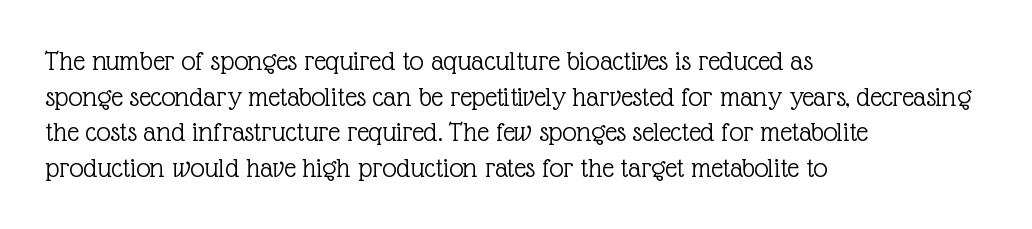
{"serif": "yes", "italic": "no", "bold": "no", "weight": "light", "width": "normal", "x_height": "medium", "monospaced": "no", "underline": "no", "align": "left", "line_spacing_ratio": 1.23, "letter_spacing": "normal", "letter_spacing_em": 0.0, "glyph_px": 29}
